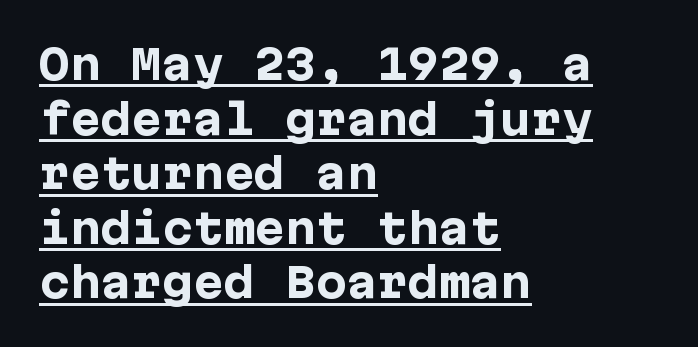
Q: Is the text bold? A: Yes.
Q: Is the text italic (slanted)? A: No, it is upright.
Q: Is the typeface a serif or a sans-serif typeface? A: Sans-serif.
Q: Is the text underlined? A: Yes.
Q: How is the paragraph aligned? A: Left-aligned.
Q: Is the spacing between letters normal or unusually wide? A: Normal.
Q: Is the spacing between lines tight, normal or loose? A: Normal.
Q: Width (condensed, normal, or wide)? A: Normal.
Q: Stroke contrast? A: Low.
Q: x-height? A: Medium.
